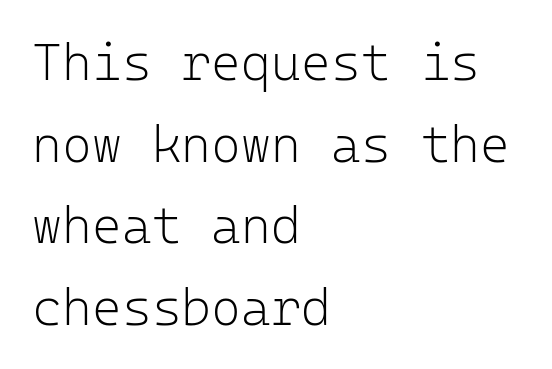
Q: Is the text bold? A: No.
Q: Is the text italic (slanted)? A: No, it is upright.
Q: Is the typeface a serif or a sans-serif typeface? A: Sans-serif.
Q: Is the text underlined? A: No.
Q: How is the paragraph aligned? A: Left-aligned.
Q: Is the spacing between letters normal or unusually wide? A: Normal.
Q: Is the spacing between lines tight, normal or loose? A: Normal.
Q: Width (condensed, normal, or wide)? A: Normal.
Q: Stroke contrast? A: Low.
Q: x-height? A: Medium.
Q: Monospaced? A: Yes.
